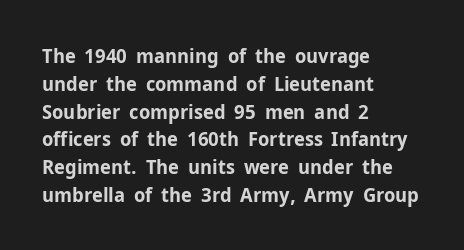
Q: Is the text bold? A: Yes.
Q: Is the text italic (slanted)? A: No, it is upright.
Q: Is the text underlined? A: No.
Q: How is the paragraph aligned? A: Left-aligned.
Q: Is the spacing between letters normal or unusually wide? A: Normal.
Q: Is the spacing between lines tight, normal or loose? A: Normal.
